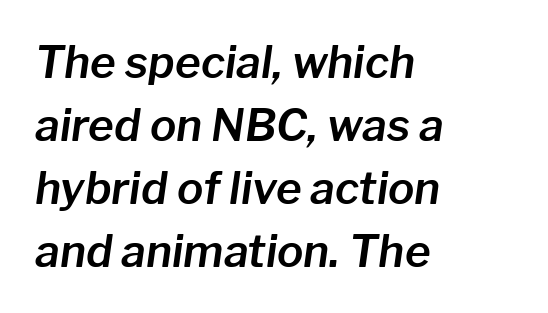
Q: Is the text italic (slanted)? A: Yes, it leans right by about 8 degrees.
Q: Is the text underlined? A: No.
Q: How is the paragraph aligned? A: Left-aligned.
Q: Is the spacing between letters normal or unusually wide? A: Normal.
Q: Is the spacing between lines tight, normal or loose? A: Normal.
Q: Width (condensed, normal, or wide)? A: Normal.
Q: Stroke contrast? A: Low.
Q: x-height? A: Medium.
Q: Monospaced? A: No.
